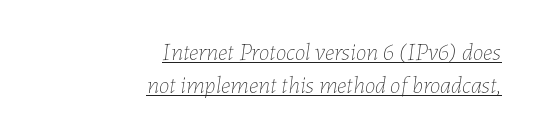
The image shows 24 px text type, italic (leaning right); set right-aligned, normal line spacing (1.36x), normal letter spacing, underlined.
